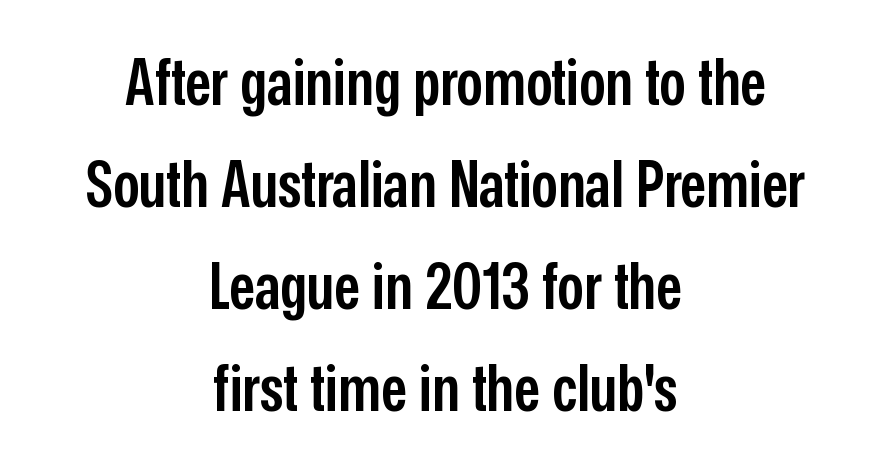
Q: Is the text bold? A: Semi-bold.
Q: Is the text italic (slanted)? A: No, it is upright.
Q: Is the typeface a serif or a sans-serif typeface? A: Sans-serif.
Q: Is the text underlined? A: No.
Q: How is the paragraph aligned? A: Centered.
Q: Is the spacing between letters normal or unusually wide? A: Normal.
Q: Is the spacing between lines tight, normal or loose? A: Normal.
Q: Width (condensed, normal, or wide)? A: Condensed.
Q: Stroke contrast? A: Low.
Q: x-height? A: Medium.
Q: Monospaced? A: No.
